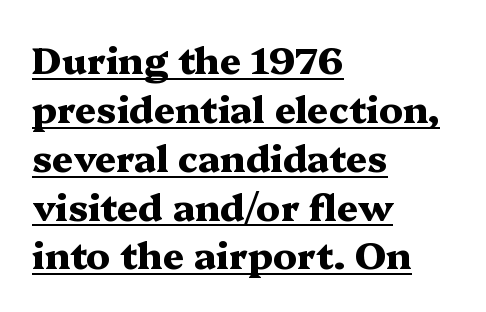
Q: Is the text bold? A: Yes.
Q: Is the text italic (slanted)? A: No, it is upright.
Q: Is the typeface a serif or a sans-serif typeface? A: Serif.
Q: Is the text underlined? A: Yes.
Q: How is the paragraph aligned? A: Left-aligned.
Q: Is the spacing between letters normal or unusually wide? A: Normal.
Q: Is the spacing between lines tight, normal or loose? A: Normal.
Q: Width (condensed, normal, or wide)? A: Wide.
Q: Stroke contrast? A: Medium.
Q: x-height? A: Medium.
Q: Monospaced? A: No.
